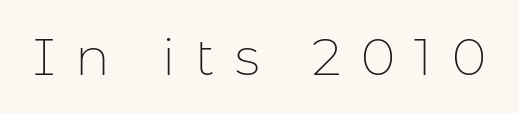
Are there feet on the stems? There aren't — it's a sans. Varying glyph widths throughout — classic text-font behaviour. The strip under each line holds only bare page. Is the type heavy? It reads as light-to-regular instead.
